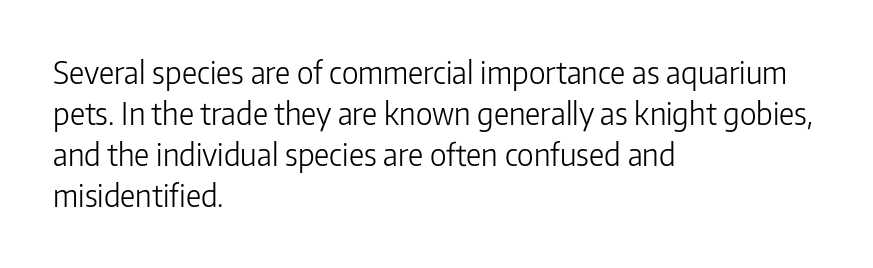
The rag falls on the right side of this text block. Words appear dense and cohesive because spacing is normal. The letters advance in unequal steps, a hallmark of proportional type. On a weight scale, this lands at 450 or below.
